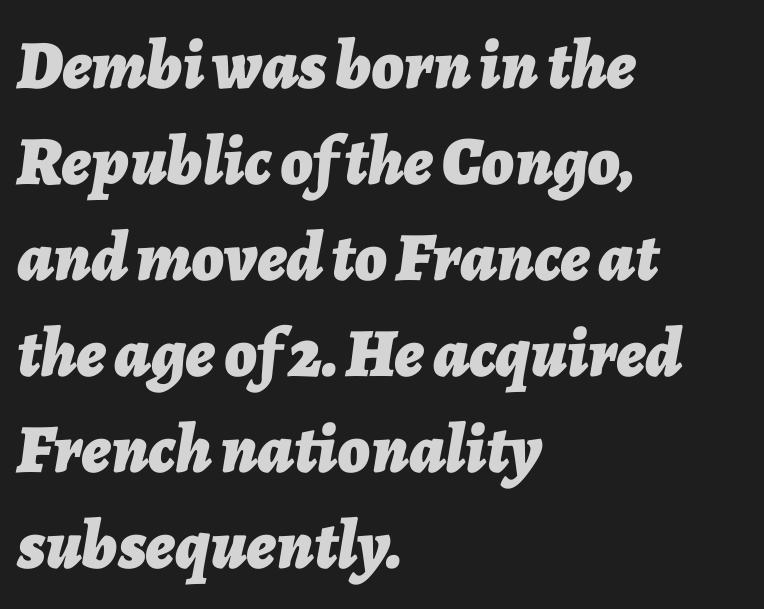
Q: Is the text bold? A: Yes.
Q: Is the text italic (slanted)? A: Yes, it leans right by about 7 degrees.
Q: Is the text underlined? A: No.
Q: How is the paragraph aligned? A: Left-aligned.
Q: Is the spacing between letters normal or unusually wide? A: Normal.
Q: Is the spacing between lines tight, normal or loose? A: Normal.
Q: Width (condensed, normal, or wide)? A: Normal.
Q: Stroke contrast? A: Low.
Q: x-height? A: Medium.
Q: Monospaced? A: No.
